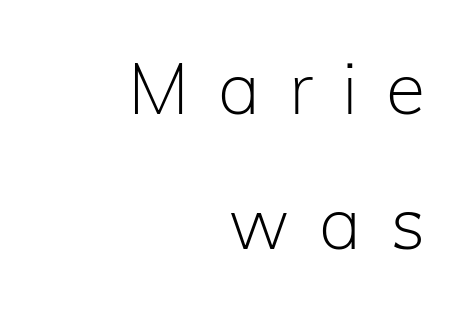
The image shows 72 px light sans-serif type, upright; set right-aligned, line spacing 1.88x, unusually wide letter spacing (+0.4 em), not underlined; low stroke contrast and a medium x-height.
